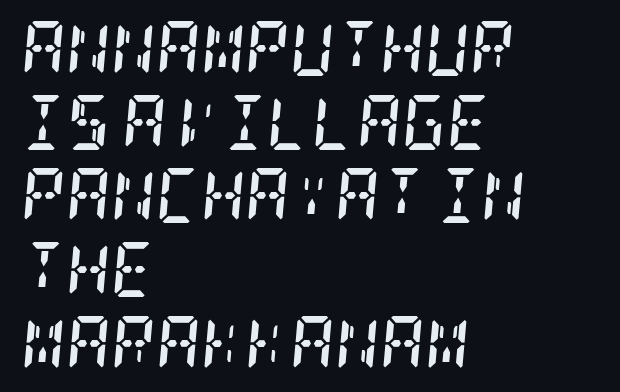
{"serif": "yes", "italic": "yes", "lean": "right", "slant_degrees": 5, "bold": "yes", "weight": "semibold", "width": "condensed", "stroke_contrast": "low", "x_height": "large", "underline": "no", "align": "left", "line_spacing": "normal", "line_spacing_ratio": 1.34, "letter_spacing": "normal", "letter_spacing_em": 0.0, "glyph_px": 55}
